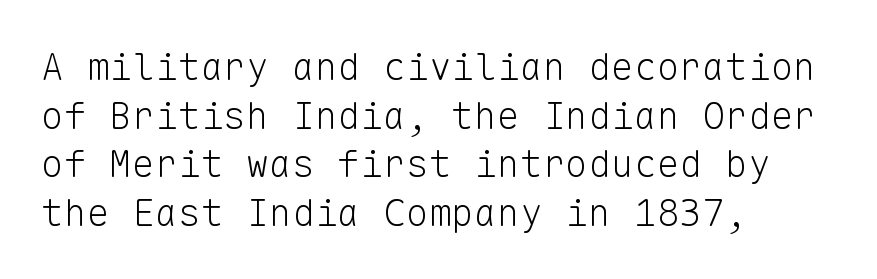
The baseline area is clear. This is not heavy type; no bold has been used. Is there much room between lines? A standard amount, neither cramped nor airy. Looks like terminal output: every glyph gets an equal slot. This rendering employs a face without finishing strokes, i.e., a sans-serif. How are the letters spaced? Ordinarily, with no added tracking.
